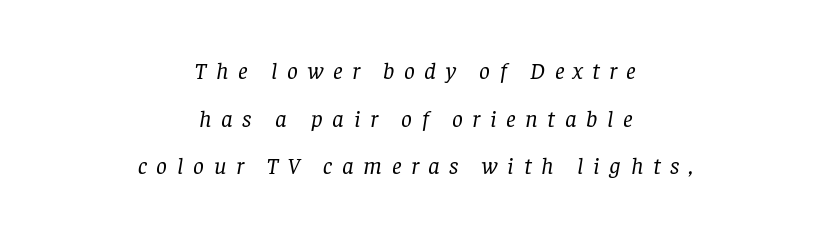
The image shows 24 px text type, italic (leaning right); set centered, loose line spacing (1.98x), unusually wide letter spacing (+0.4 em), not underlined.
